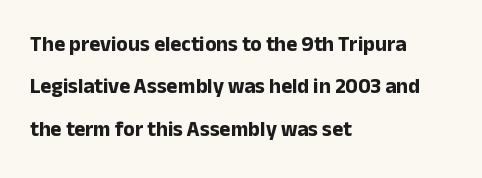
The image shows 21 px bold type, upright; set left-aligned, loose line spacing (2.02x), normal letter spacing, not underlined.
